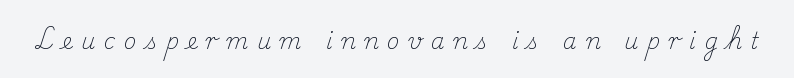
The image shows 22 px text type; set unusually wide letter spacing (+0.39 em), not underlined.
